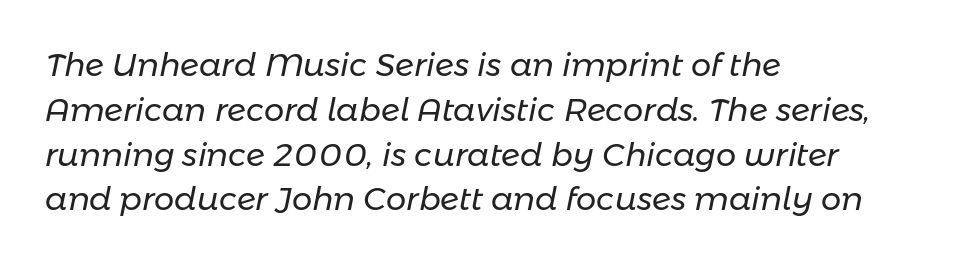
{"italic": "yes", "lean": "right", "slant_degrees": 11, "bold": "no", "weight": "regular", "width": "normal", "stroke_contrast": "low", "x_height": "medium", "monospaced": "no", "underline": "no", "align": "left", "line_spacing": "normal", "line_spacing_ratio": 1.4, "letter_spacing": "normal", "letter_spacing_em": 0.0, "glyph_px": 32}
